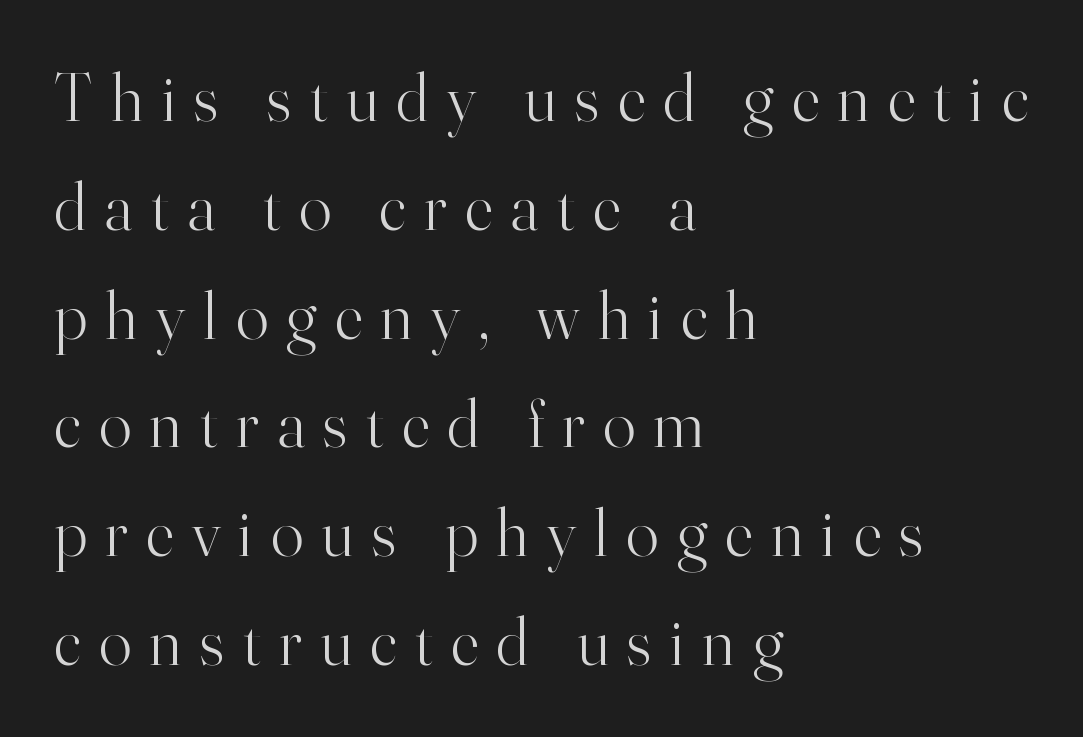
{"serif": "yes", "italic": "no", "bold": "no", "weight": "light", "width": "normal", "stroke_contrast": "high", "x_height": "small", "monospaced": "no", "underline": "no", "align": "left", "line_spacing": "normal", "line_spacing_ratio": 1.6, "letter_spacing": "wide", "letter_spacing_em": 0.27, "glyph_px": 68}
